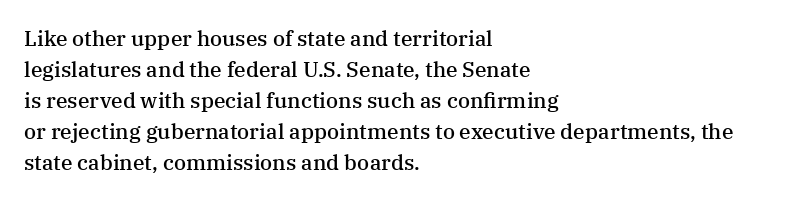
Observe the ordinary spacing: letters are neighbours, not strangers. Which margin do the lines hug? The left one — the right edge is uneven. Compared with typical paragraphs, the rows here are spaced about the same. Notice how the stems are strictly vertical — no italics here. Compared with an ordinary text face, these strokes are moderately heavier — a semibold. Clear beneath every line of the passage.
